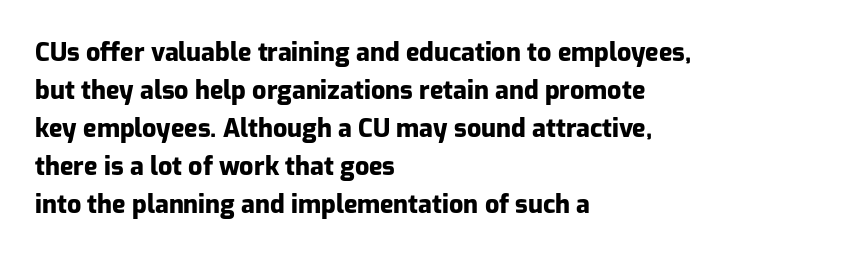
Leftover space on each line is placed entirely after the last word. Normally led — the rows are evenly, conventionally spaced. Type without underlining. Here the glyphs are tracked normally, forming tight word shapes.
